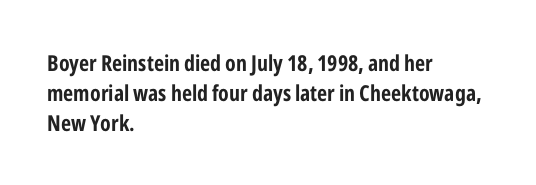
{"italic": "no", "bold": "yes", "underline": "no", "align": "left", "line_spacing": "normal", "line_spacing_ratio": 1.36, "letter_spacing": "normal", "letter_spacing_em": 0.0, "glyph_px": 22}
